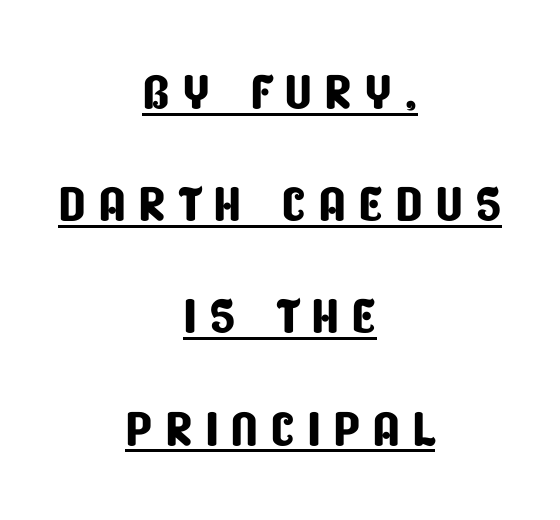
{"serif": "no", "width": "condensed", "stroke_contrast": "low", "x_height": "large", "monospaced": "no", "underline": "yes", "align": "center", "line_spacing": "normal", "line_spacing_ratio": 1.58, "glyph_px": 71}
